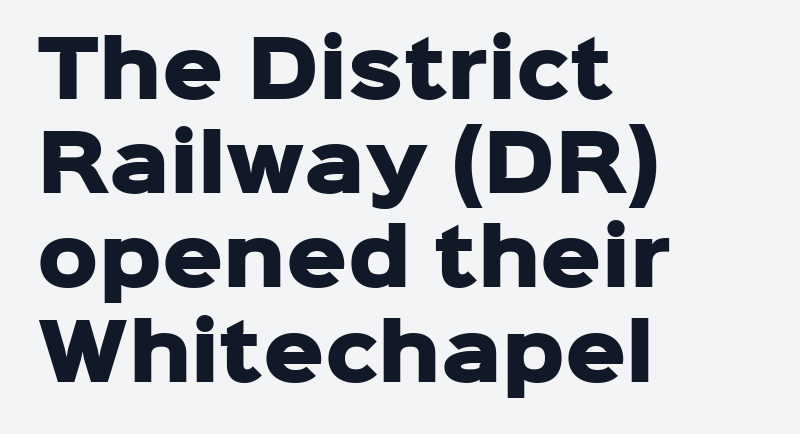
The image shows 76 px heavy sans-serif type, upright; set left-aligned, line spacing 1.24x, normal letter spacing, not underlined; low stroke contrast and a medium x-height.
